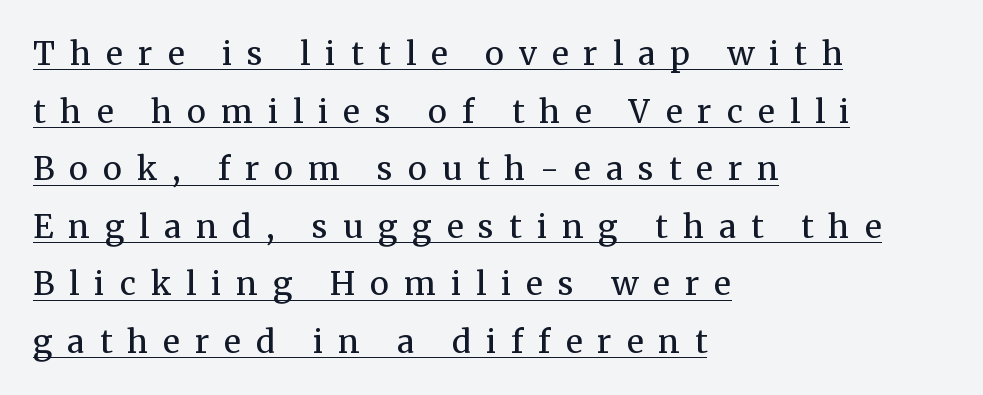
Q: Is the text bold? A: No.
Q: Is the text italic (slanted)? A: No, it is upright.
Q: Is the typeface a serif or a sans-serif typeface? A: Serif.
Q: Is the text underlined? A: Yes.
Q: How is the paragraph aligned? A: Left-aligned.
Q: Is the spacing between letters normal or unusually wide? A: Unusually wide.
Q: Width (condensed, normal, or wide)? A: Normal.
Q: Stroke contrast? A: Medium.
Q: x-height? A: Medium.
Q: Monospaced? A: No.
